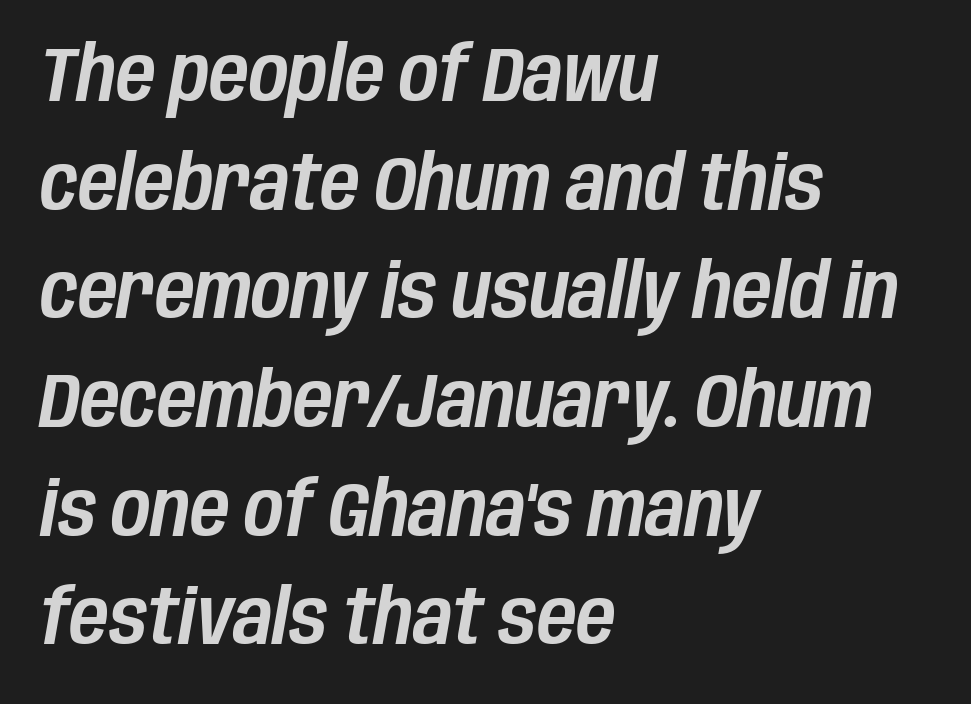
Q: Is the text italic (slanted)? A: Yes, it leans right by about 10 degrees.
Q: Is the text underlined? A: No.
Q: How is the paragraph aligned? A: Left-aligned.
Q: Is the spacing between letters normal or unusually wide? A: Normal.
Q: Is the spacing between lines tight, normal or loose? A: Normal.
Q: Width (condensed, normal, or wide)? A: Condensed.
Q: Stroke contrast? A: Low.
Q: x-height? A: Large.
Q: Monospaced? A: No.
